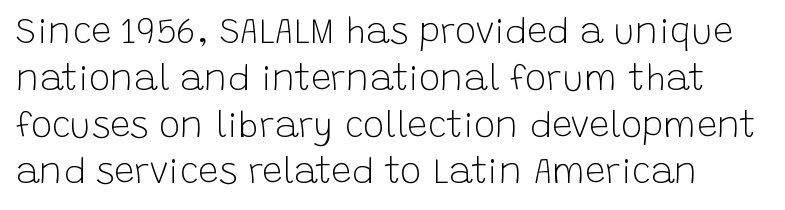
This sample uses an upright cut, with every glyph sitting square on the baseline. The line texture is even and compact thanks to regular tracking. Anything drawn beneath the words? Only blank space. Character widths vary here, with narrow letters taking less room than wide ones.
